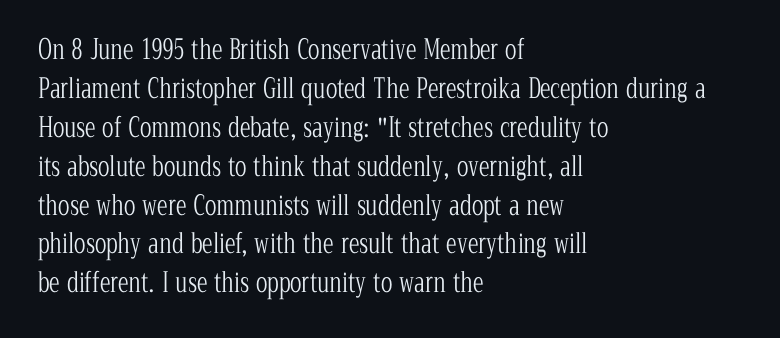
Q: Is the text bold? A: No.
Q: Is the text italic (slanted)? A: No, it is upright.
Q: Is the text underlined? A: No.
Q: How is the paragraph aligned? A: Left-aligned.
Q: Is the spacing between letters normal or unusually wide? A: Normal.
Q: Is the spacing between lines tight, normal or loose? A: Normal.
